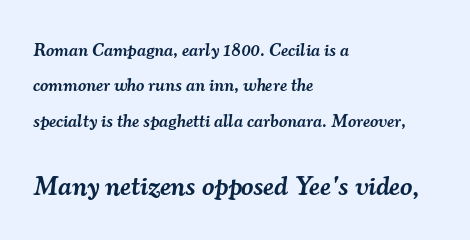
The image shows 27 px text type, italic (leaning right); set left-aligned, loose line spacing (1.97x), normal letter spacing, not underlined; the second (bottom) block is 1.5x larger.
